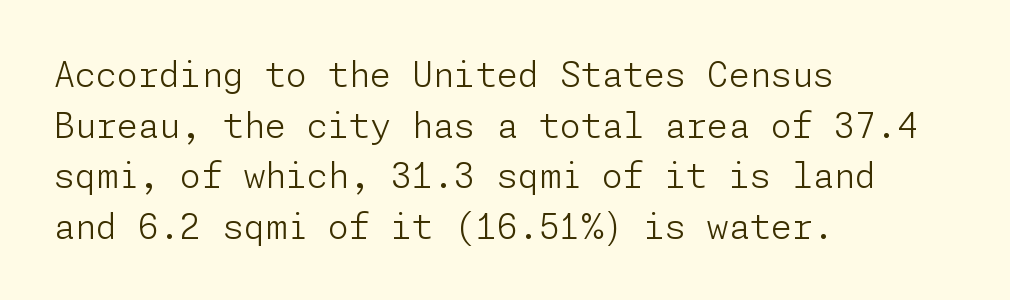
The image shows 34 px light sans-serif type, upright; set left-aligned, normal line spacing (1.49x), normal letter spacing, not underlined; low stroke contrast and a medium x-height.
